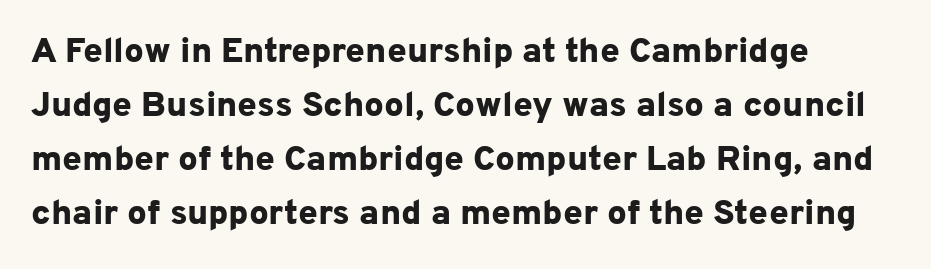
The image shows 35 px bold sans-serif type, upright; set left-aligned, normal line spacing (1.54x), normal letter spacing, not underlined; low stroke contrast and a medium x-height.
